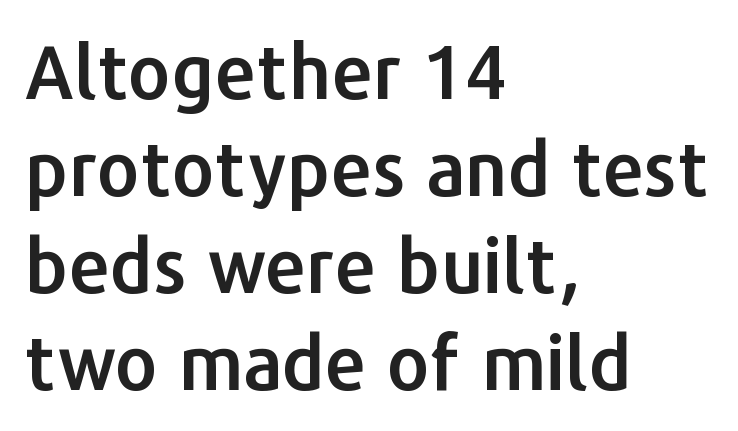
Think of a printed novel: that variable character pitch is what you see here. Reading down the block, your eye returns to a fixed left position each line. How are the letters spaced? Ordinarily, with no added tracking. Clear beneath every line of the passage. Students, observe: this is what conventionally led text looks like.
